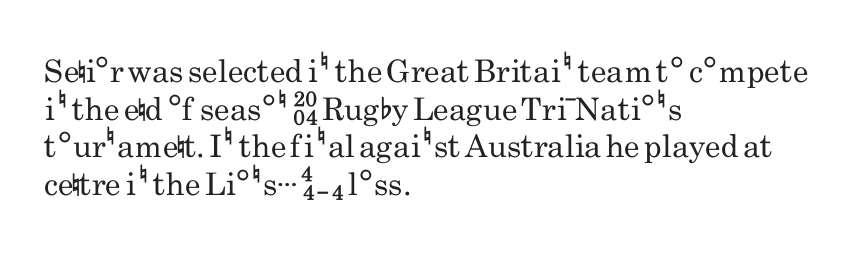
The image shows 31 px regular-weight, condensed sans-serif type, upright; set left-aligned, line spacing 1.21x, normal letter spacing, not underlined; low stroke contrast and a small x-height.
